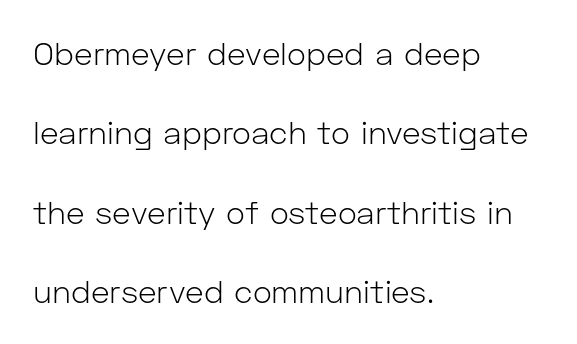
The image shows 32 px light sans-serif type, upright; set left-aligned, loose line spacing (2.48x), normal letter spacing, not underlined; low stroke contrast and a medium x-height.
